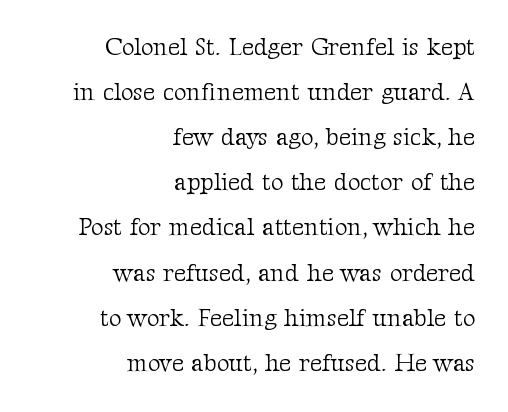
Q: Is the text bold? A: No.
Q: Is the text italic (slanted)? A: No, it is upright.
Q: Is the text underlined? A: No.
Q: How is the paragraph aligned? A: Right-aligned.
Q: Is the spacing between letters normal or unusually wide? A: Normal.
